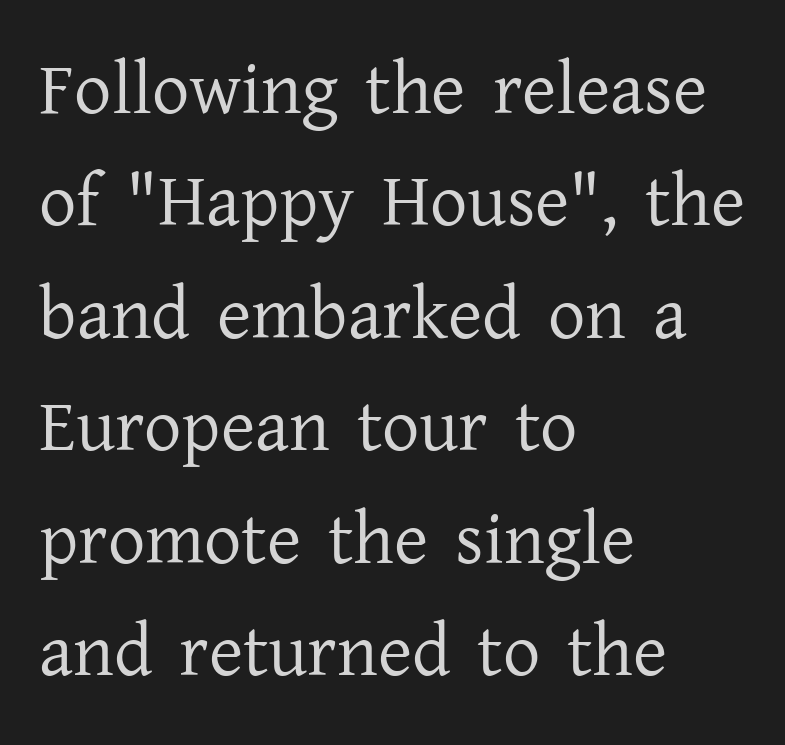
The letters look calm and open, with moderate or lighter stems. The specimen reads as upright at a glance. Observe the ordinary spacing: letters are neighbours, not strangers. Whoever set this chose a conventional vertical rhythm. A typesetter would call this proportional, since set widths differ per character. Small tapered or slab feet sit at the stroke ends, so this counts as serif.
